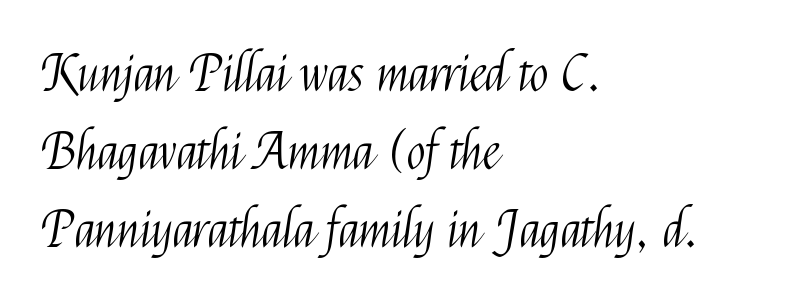
The image shows 50 px light, condensed sans-serif type; set left-aligned, normal line spacing (1.56x), normal letter spacing, not underlined; medium stroke contrast and a medium x-height.
